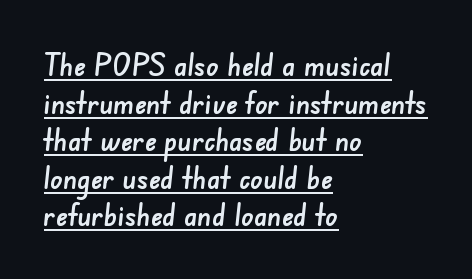
{"serif": "no", "width": "normal", "stroke_contrast": "low", "x_height": "small", "monospaced": "no", "underline": "yes", "align": "left", "line_spacing_ratio": 1.21, "letter_spacing": "normal", "letter_spacing_em": 0.0, "glyph_px": 31}
